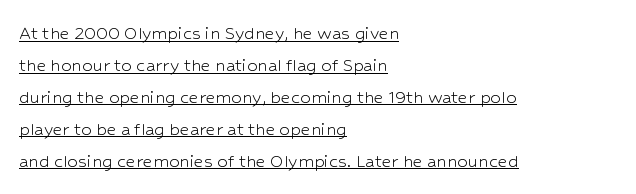
Q: Is the text bold? A: No.
Q: Is the text italic (slanted)? A: No, it is upright.
Q: Is the text underlined? A: Yes.
Q: How is the paragraph aligned? A: Left-aligned.
Q: Is the spacing between letters normal or unusually wide? A: Normal.
Q: Is the spacing between lines tight, normal or loose? A: Normal.
